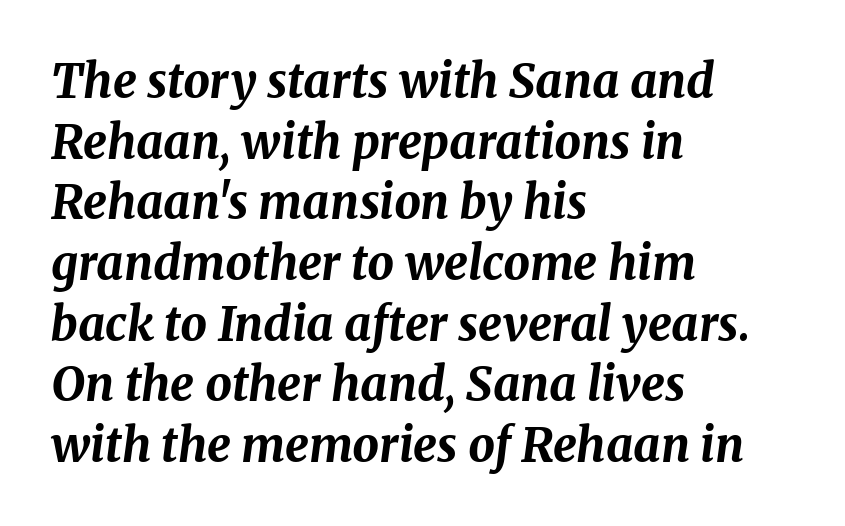
The text block is weighted toward the left margin, trailing off unevenly rightward. Leading: standard. Nothing unusual about the tracking: characters are spaced as the font intends. The space directly below the letters is spotless. Varying glyph widths throughout — classic text-font behaviour.
